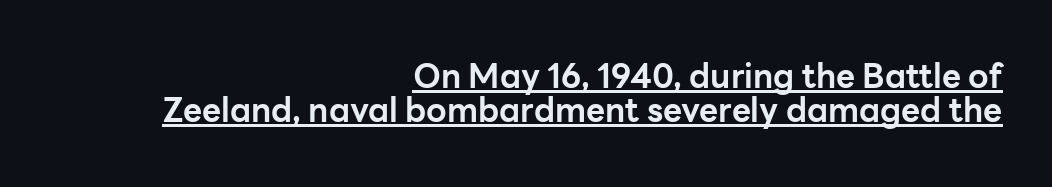
Q: Is the text bold? A: Yes.
Q: Is the text italic (slanted)? A: No, it is upright.
Q: Is the typeface a serif or a sans-serif typeface? A: Sans-serif.
Q: Is the text underlined? A: Yes.
Q: How is the paragraph aligned? A: Right-aligned.
Q: Is the spacing between letters normal or unusually wide? A: Normal.
Q: Is the spacing between lines tight, normal or loose? A: Tight.
Q: Width (condensed, normal, or wide)? A: Normal.
Q: Stroke contrast? A: Low.
Q: x-height? A: Medium.
Q: Monospaced? A: No.
